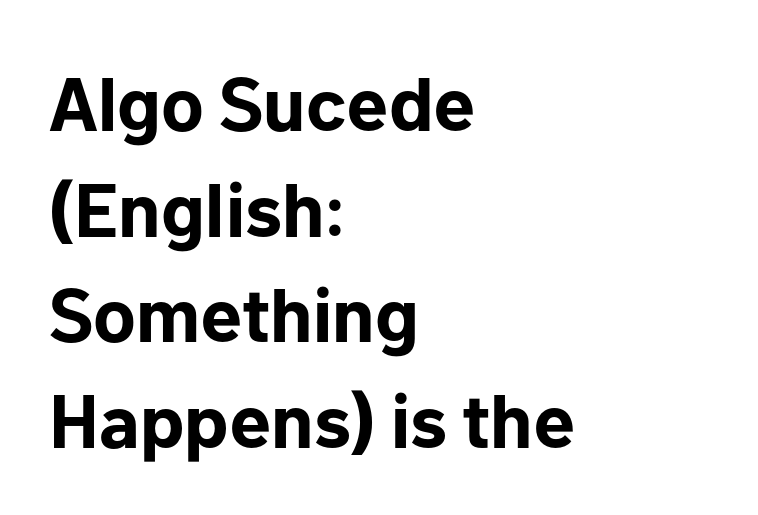
Q: Is the text bold? A: Yes.
Q: Is the text italic (slanted)? A: No, it is upright.
Q: Is the typeface a serif or a sans-serif typeface? A: Sans-serif.
Q: Is the text underlined? A: No.
Q: How is the paragraph aligned? A: Left-aligned.
Q: Is the spacing between letters normal or unusually wide? A: Normal.
Q: Is the spacing between lines tight, normal or loose? A: Normal.
Q: Width (condensed, normal, or wide)? A: Normal.
Q: Stroke contrast? A: Low.
Q: x-height? A: Medium.
Q: Monospaced? A: No.
